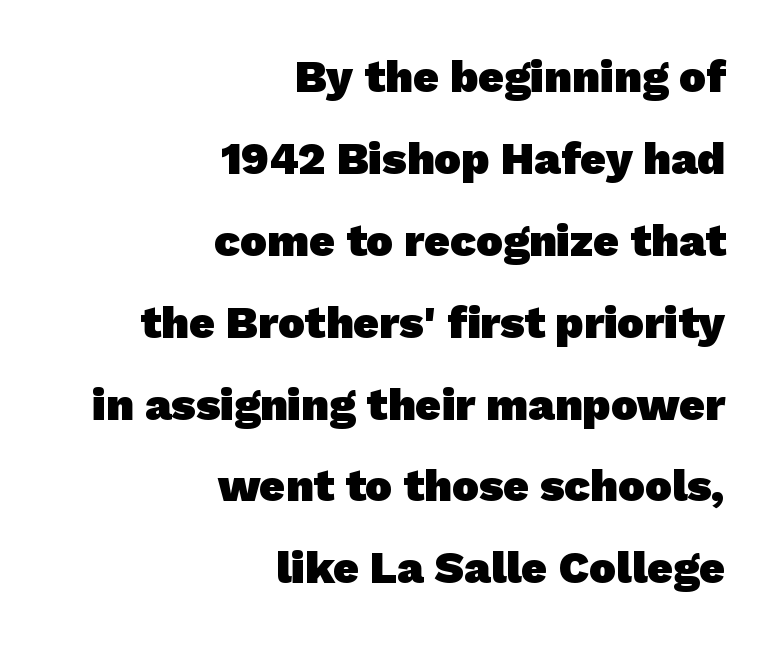
Q: Is the text bold? A: Yes.
Q: Is the typeface a serif or a sans-serif typeface? A: Sans-serif.
Q: Is the text underlined? A: No.
Q: How is the paragraph aligned? A: Right-aligned.
Q: Is the spacing between letters normal or unusually wide? A: Normal.
Q: Width (condensed, normal, or wide)? A: Normal.
Q: Stroke contrast? A: Low.
Q: x-height? A: Medium.
Q: Monospaced? A: No.
